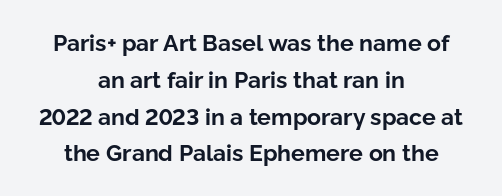
The zone under the glyphs is completely vacant. In terms of letterspacing, this is plain default setting. Its strokes are broad and dark, the hallmark of bold type. The typography opts for an upright posture over an oblique one. Honestly, the row spacing looks completely unremarkable. Layout note: lines centered.
